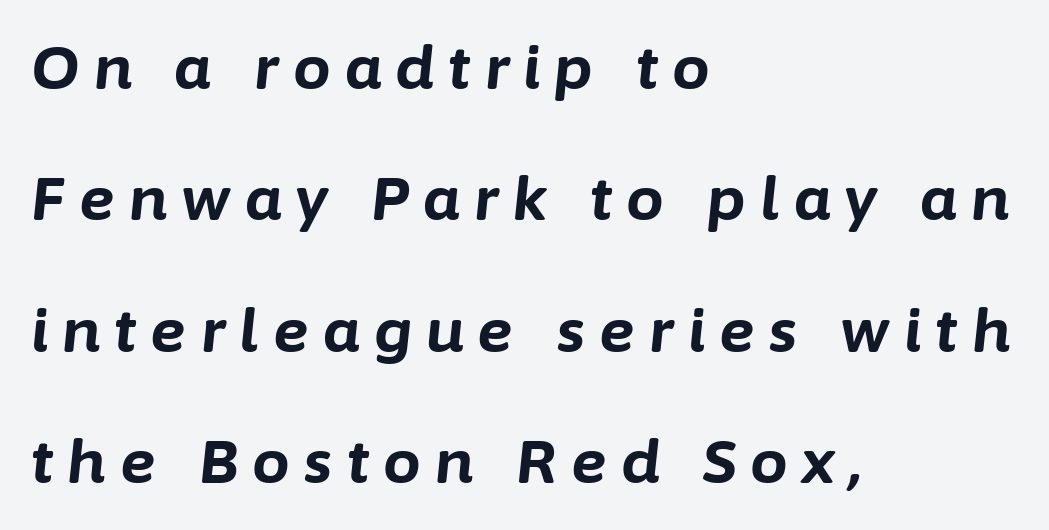
Q: Is the text bold? A: Yes.
Q: Is the text italic (slanted)? A: Yes, it leans right by about 6 degrees.
Q: Is the text underlined? A: No.
Q: How is the paragraph aligned? A: Left-aligned.
Q: Is the spacing between letters normal or unusually wide? A: Unusually wide.
Q: Is the spacing between lines tight, normal or loose? A: Loose.
Q: Width (condensed, normal, or wide)? A: Normal.
Q: Stroke contrast? A: Low.
Q: x-height? A: Medium.
Q: Monospaced? A: No.
